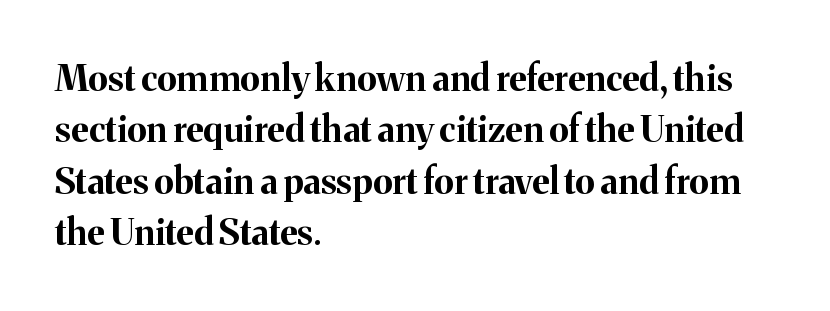
Every character sits straight up, as roman type does. Its strokes are broad and dark, the hallmark of bold type. Words float on clear page, feet unadorned. This sample keeps an unexceptional amount of space between lines. Every row of glyphs begins at an identical x-position on the left. Regarding serifs, this sample has them.
